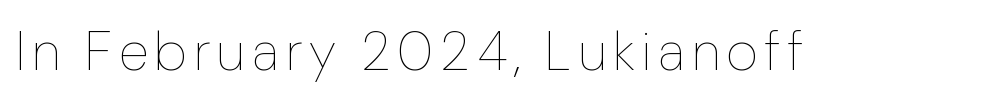
The image shows 54 px thin type, upright; set not underlined; low stroke contrast and a medium x-height.
